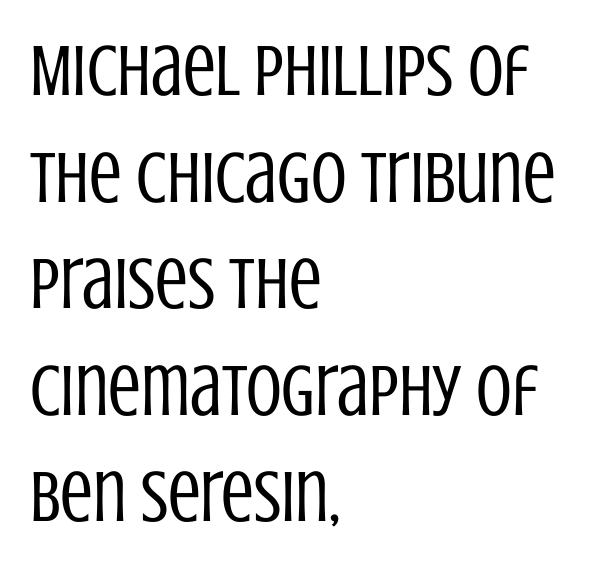
Q: Is the text bold? A: No.
Q: Is the text italic (slanted)? A: No, it is upright.
Q: Is the typeface a serif or a sans-serif typeface? A: Sans-serif.
Q: Is the text underlined? A: No.
Q: How is the paragraph aligned? A: Left-aligned.
Q: Is the spacing between letters normal or unusually wide? A: Normal.
Q: Is the spacing between lines tight, normal or loose? A: Normal.
Q: Width (condensed, normal, or wide)? A: Condensed.
Q: Stroke contrast? A: Low.
Q: x-height? A: Large.
Q: Monospaced? A: No.
